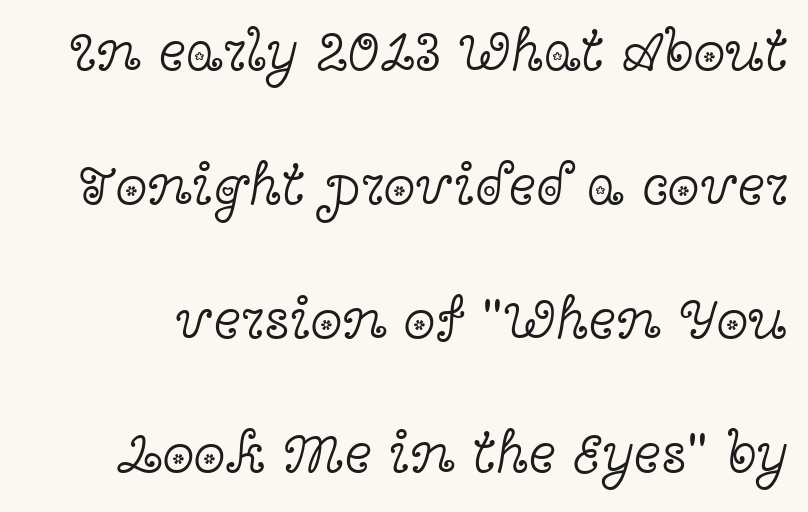
{"serif": "yes", "bold": "no", "weight": "light", "width": "wide", "x_height": "medium", "monospaced": "no", "underline": "no", "line_spacing": "loose", "line_spacing_ratio": 2.31, "letter_spacing": "normal", "letter_spacing_em": 0.0, "glyph_px": 58}
